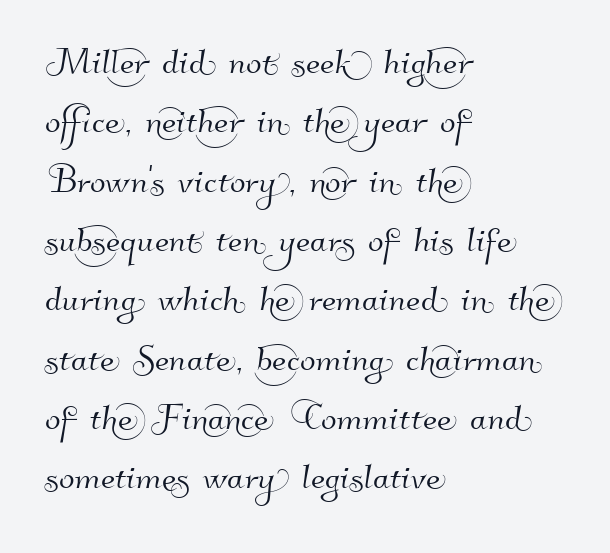
Q: Is the typeface a serif or a sans-serif typeface? A: Sans-serif.
Q: Is the text underlined? A: No.
Q: How is the paragraph aligned? A: Left-aligned.
Q: Is the spacing between letters normal or unusually wide? A: Normal.
Q: Is the spacing between lines tight, normal or loose? A: Normal.
Q: Width (condensed, normal, or wide)? A: Normal.
Q: Stroke contrast? A: High.
Q: x-height? A: Small.
Q: Monospaced? A: No.
